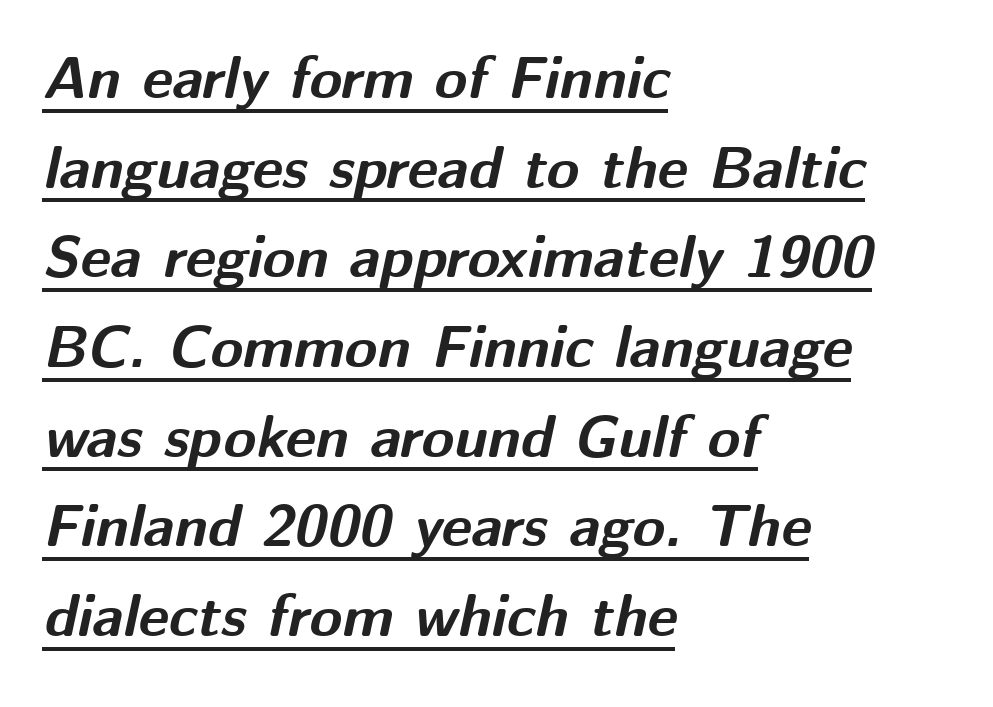
The image shows 59 px bold type, italic (leaning right); set left-aligned, normal line spacing (1.52x), normal letter spacing, underlined; medium stroke contrast and a medium x-height.
